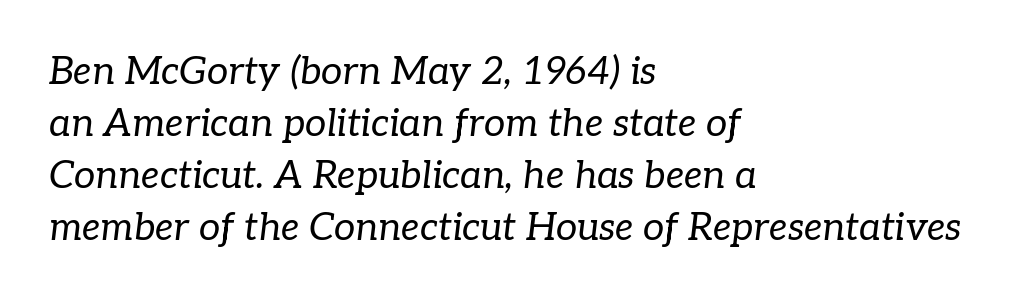
{"serif": "yes", "italic": "yes", "lean": "right", "slant_degrees": 7, "bold": "no", "weight": "regular", "width": "normal", "stroke_contrast": "low", "x_height": "medium", "monospaced": "no", "underline": "no", "align": "left", "line_spacing": "normal", "line_spacing_ratio": 1.37, "letter_spacing": "normal", "letter_spacing_em": 0.0, "glyph_px": 38}
